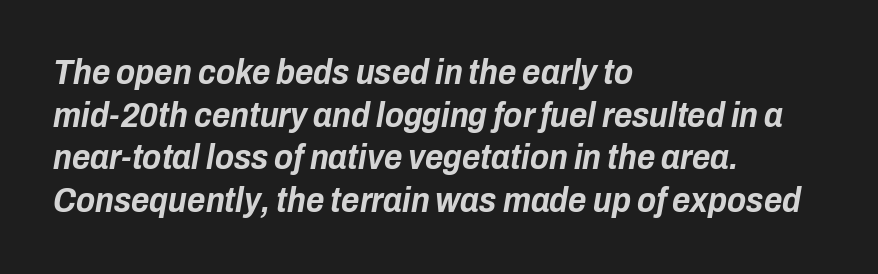
The image shows 35 px bold, condensed type, italic (leaning right); set left-aligned, line spacing 1.22x, normal letter spacing, not underlined; low stroke contrast and a medium x-height.
